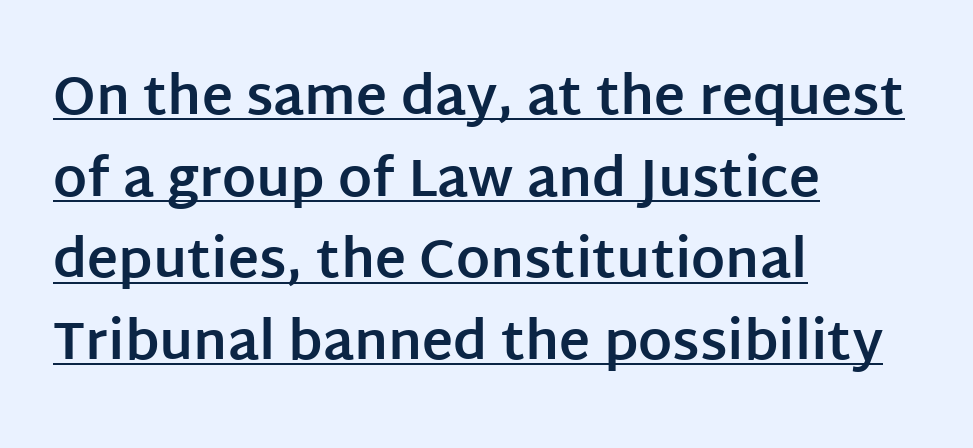
The image shows 53 px bold sans-serif type, upright; set left-aligned, normal line spacing (1.54x), normal letter spacing, underlined; low stroke contrast and a large x-height.
